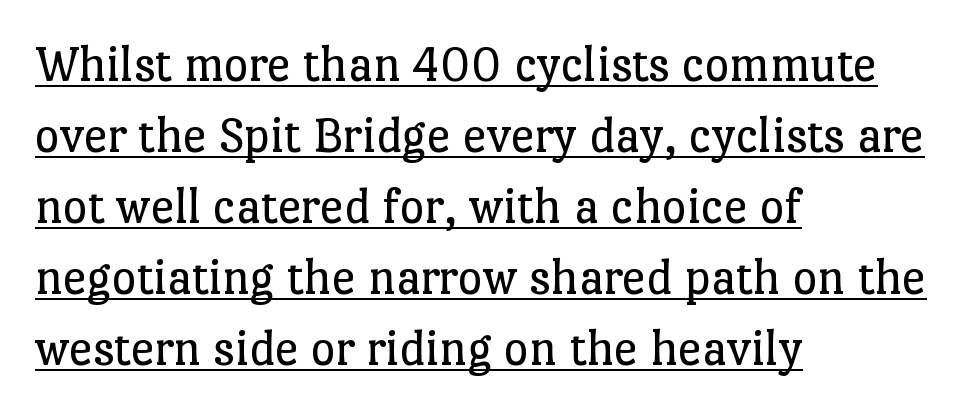
{"serif": "yes", "italic": "no", "bold": "no", "weight": "regular", "width": "normal", "stroke_contrast": "low", "x_height": "medium", "monospaced": "no", "underline": "yes", "align": "left", "line_spacing": "normal", "line_spacing_ratio": 1.34, "letter_spacing": "normal", "letter_spacing_em": 0.0, "glyph_px": 53}
